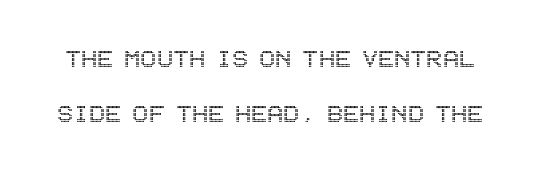
The image shows 30 px condensed type, upright; set line spacing 1.82x, normal letter spacing, not underlined; a large x-height.
